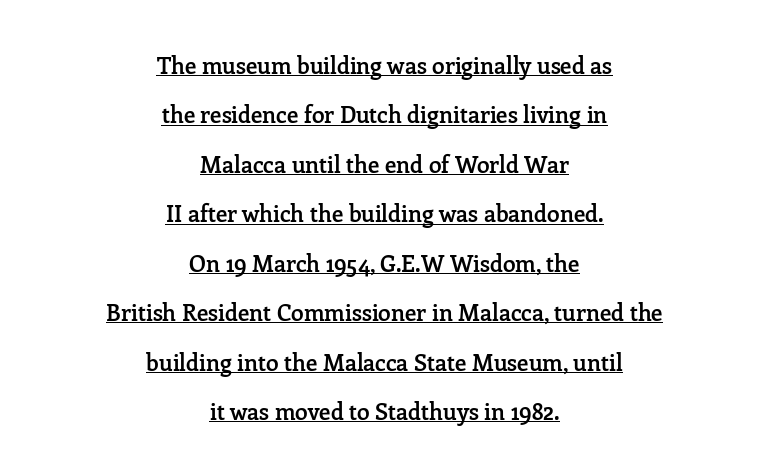
These lines were composed using upright roman letters. Successive baselines arrive slowly, with a big drop between each. How heavy is the stroke? Medium-heavy — a semibold, shy of bold. Visually the block forms a symmetrical silhouette, jagged on both flanks.
